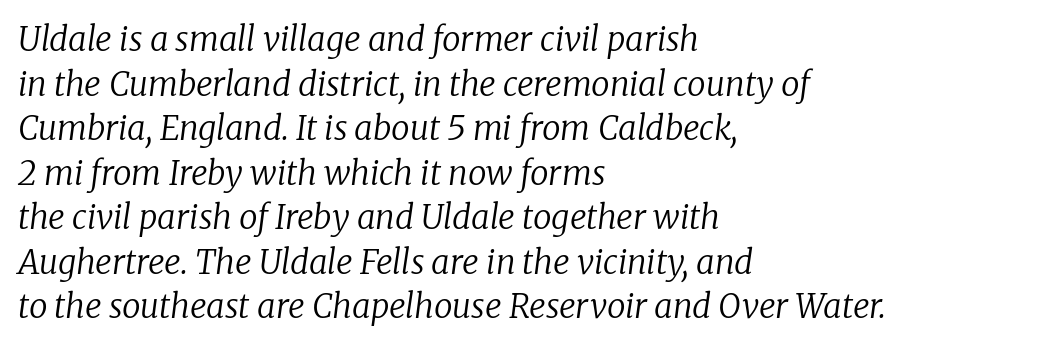
Q: Is the text bold? A: No.
Q: Is the text italic (slanted)? A: Yes, it leans right by about 8 degrees.
Q: Is the typeface a serif or a sans-serif typeface? A: Serif.
Q: Is the text underlined? A: No.
Q: How is the paragraph aligned? A: Left-aligned.
Q: Is the spacing between letters normal or unusually wide? A: Normal.
Q: Is the spacing between lines tight, normal or loose? A: Normal.
Q: Width (condensed, normal, or wide)? A: Normal.
Q: Stroke contrast? A: Low.
Q: x-height? A: Medium.
Q: Monospaced? A: No.
